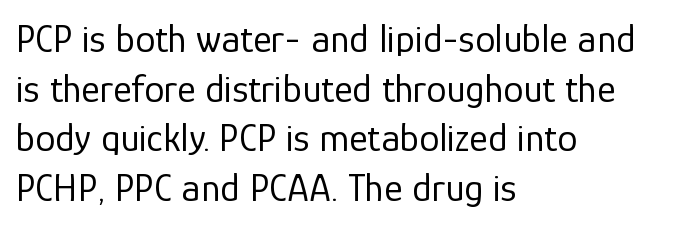
The glyphs in this specimen are sans serif. Think standard paragraph weight, or any step lighter than that. Tracking value appears to be zero — textbook default spacing. Note the varied advance widths — an 'i' is clearly narrower than an 'm'.
